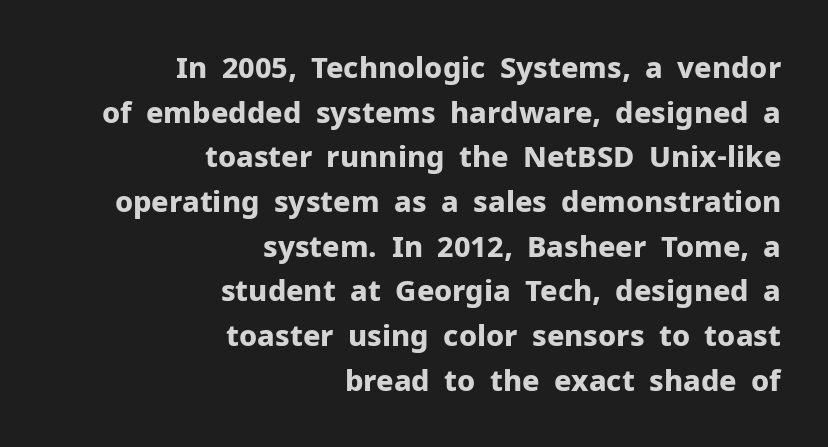
The image shows 29 px bold sans-serif type, upright; set right-aligned, normal line spacing (1.54x), normal letter spacing, not underlined; low stroke contrast and a medium x-height.
